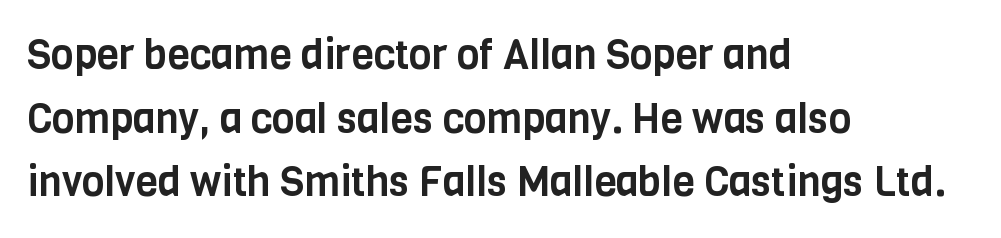
You could call the tracking neutral — neither tight nor loose. Each row of text sits above clean, open space. Does the type have serifs? No, each stem ends abruptly. Is there much room between lines? A standard amount, neither cramped nor airy. Line beginnings align vertically; line endings do not. Proportional: the letters do not fall into vertical columns.
